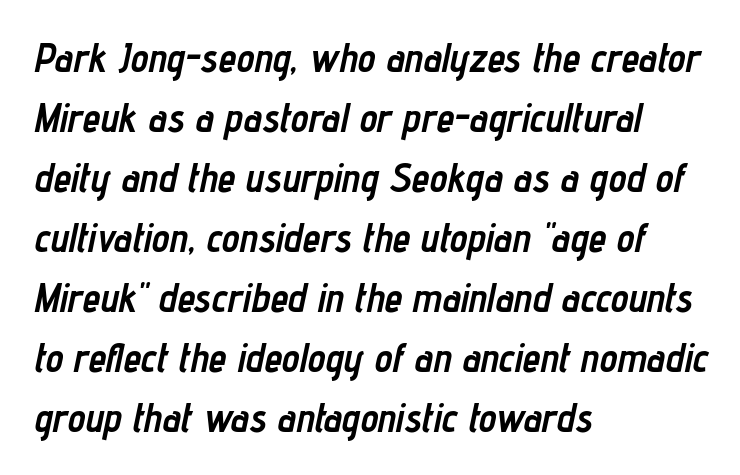
The image shows 40 px semibold, condensed type, italic (leaning right); set left-aligned, normal line spacing (1.5x), normal letter spacing, not underlined; low stroke contrast and a medium x-height.
